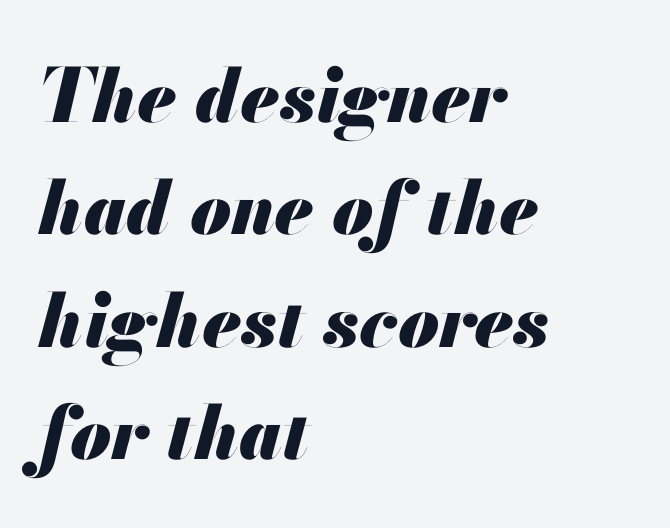
Q: Is the text bold? A: Yes.
Q: Is the text italic (slanted)? A: Yes, it leans right by about 13 degrees.
Q: Is the text underlined? A: No.
Q: How is the paragraph aligned? A: Left-aligned.
Q: Is the spacing between letters normal or unusually wide? A: Normal.
Q: Is the spacing between lines tight, normal or loose? A: Normal.
Q: Width (condensed, normal, or wide)? A: Normal.
Q: Stroke contrast? A: Medium.
Q: x-height? A: Small.
Q: Monospaced? A: No.
